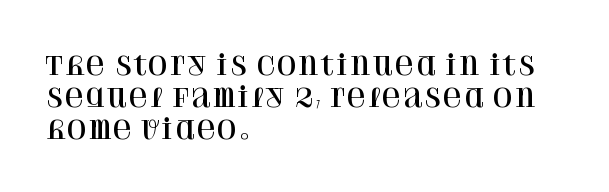
Q: Is the text italic (slanted)? A: No, it is upright.
Q: Is the text underlined? A: No.
Q: How is the paragraph aligned? A: Left-aligned.
Q: Is the spacing between letters normal or unusually wide? A: Normal.
